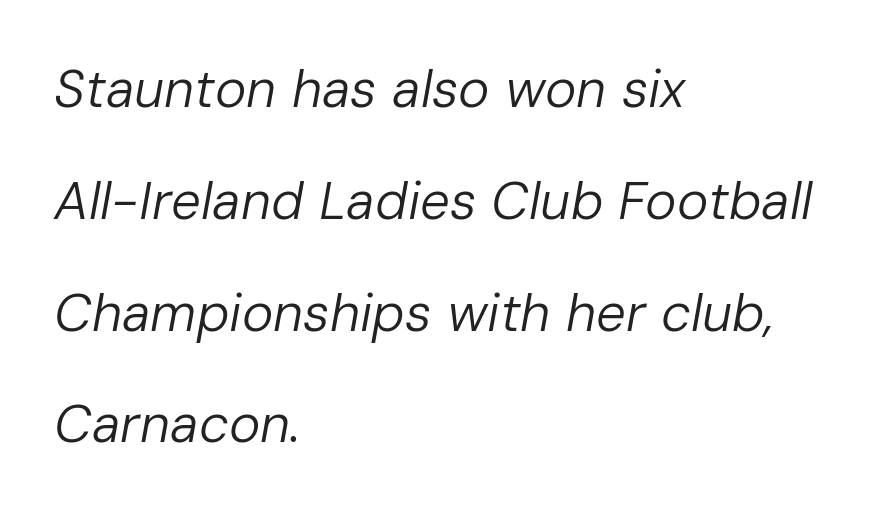
The image shows 53 px regular-weight type, italic (leaning right); set left-aligned, loose line spacing (2.11x), normal letter spacing, not underlined; low stroke contrast and a medium x-height.
